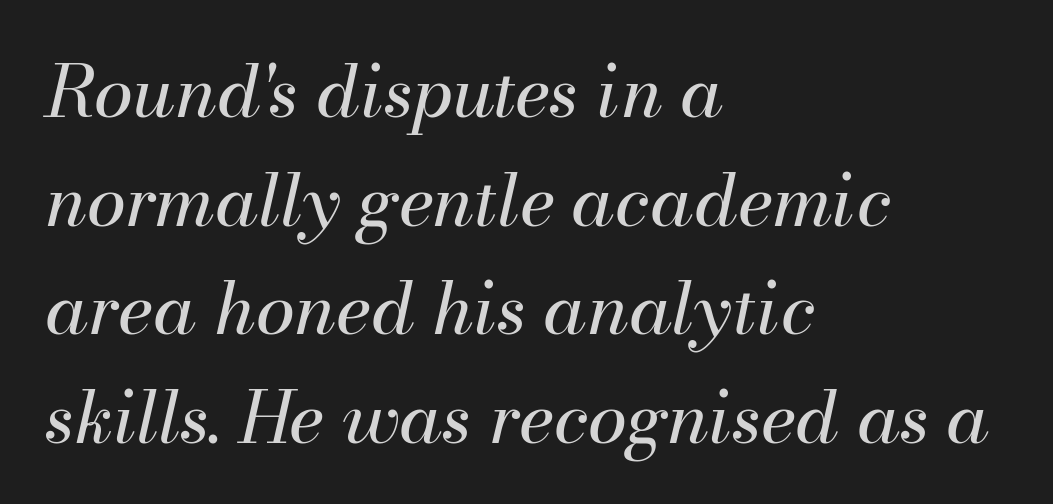
{"italic": "yes", "lean": "right", "slant_degrees": 13, "bold": "no", "weight": "regular", "width": "normal", "stroke_contrast": "medium", "x_height": "small", "monospaced": "no", "underline": "no", "align": "left", "line_spacing": "normal", "line_spacing_ratio": 1.53, "letter_spacing": "normal", "letter_spacing_em": 0.0, "glyph_px": 71}
